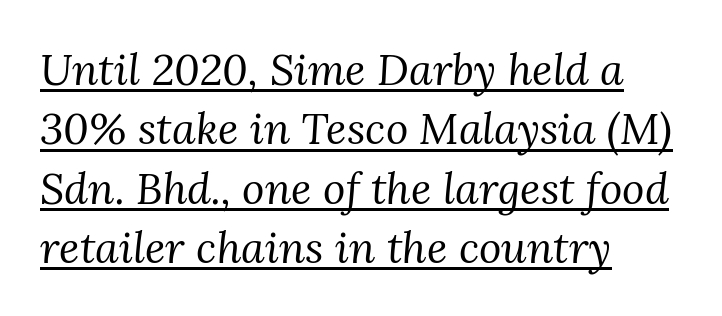
The image shows 43 px regular-weight serif type, italic (leaning right); set left-aligned, normal line spacing (1.38x), normal letter spacing, underlined; medium stroke contrast and a medium x-height.
